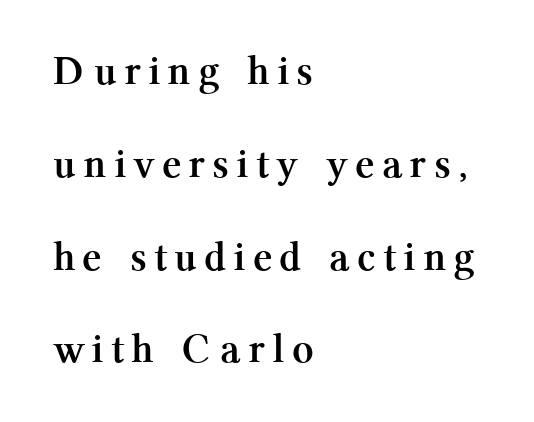
{"serif": "yes", "italic": "no", "bold": "yes", "weight": "semibold", "width": "normal", "stroke_contrast": "medium", "x_height": "medium", "monospaced": "no", "underline": "no", "align": "left", "line_spacing": "loose", "line_spacing_ratio": 2.21, "letter_spacing": "wide", "letter_spacing_em": 0.25, "glyph_px": 42}
